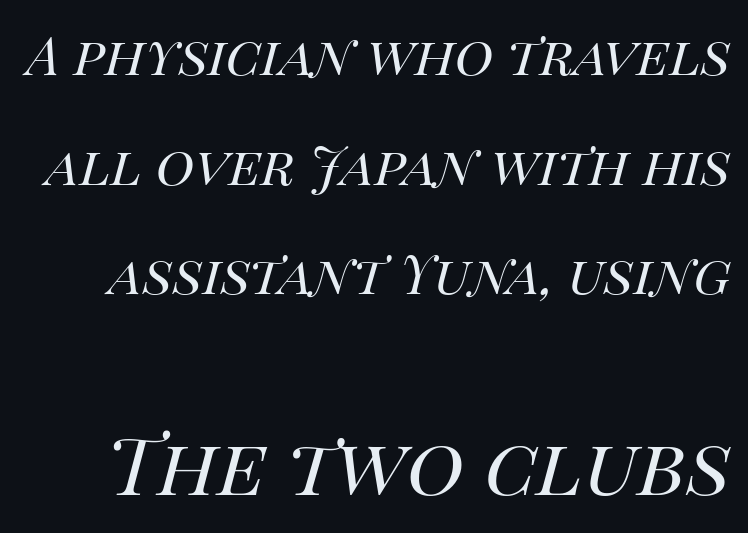
The image shows 79 px regular-weight type, italic (leaning right); set loose line spacing (2.07x), normal letter spacing, not underlined; the second (bottom) block is 1.49x larger; high stroke contrast and a large x-height.
